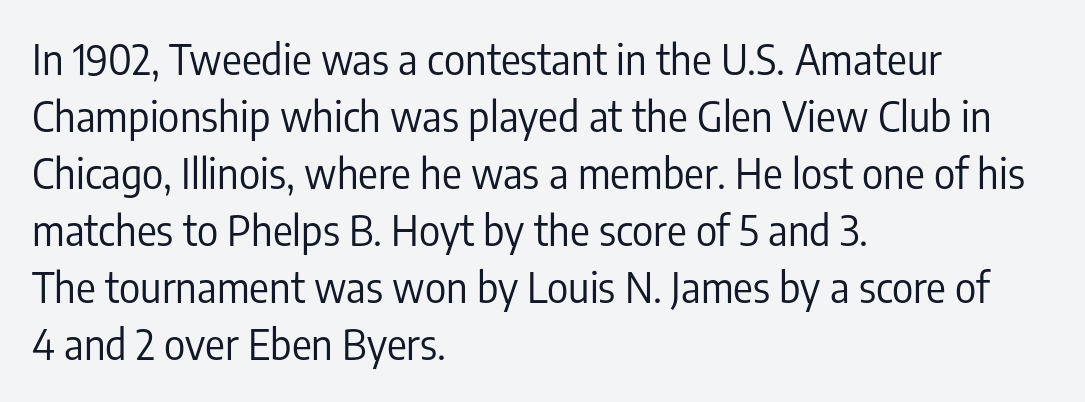
The image shows 41 px regular-weight, condensed sans-serif type, upright; set left-aligned, normal line spacing (1.39x), normal letter spacing, not underlined; low stroke contrast and a medium x-height.
